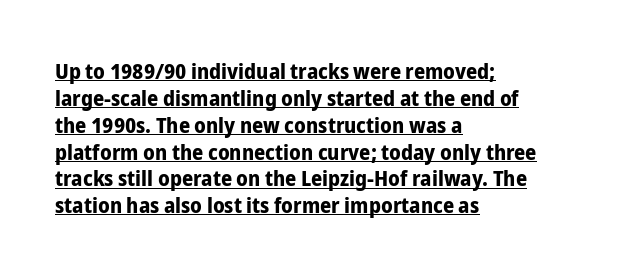
Q: Is the text bold? A: Yes.
Q: Is the text italic (slanted)? A: No, it is upright.
Q: Is the text underlined? A: Yes.
Q: How is the paragraph aligned? A: Left-aligned.
Q: Is the spacing between letters normal or unusually wide? A: Normal.
